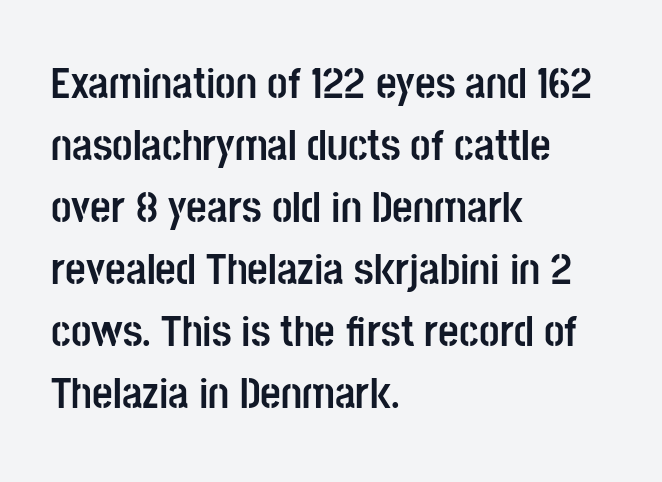
The image shows 45 px semibold, condensed sans-serif type, upright; set left-aligned, normal line spacing (1.38x), normal letter spacing, not underlined; low stroke contrast and a large x-height.
